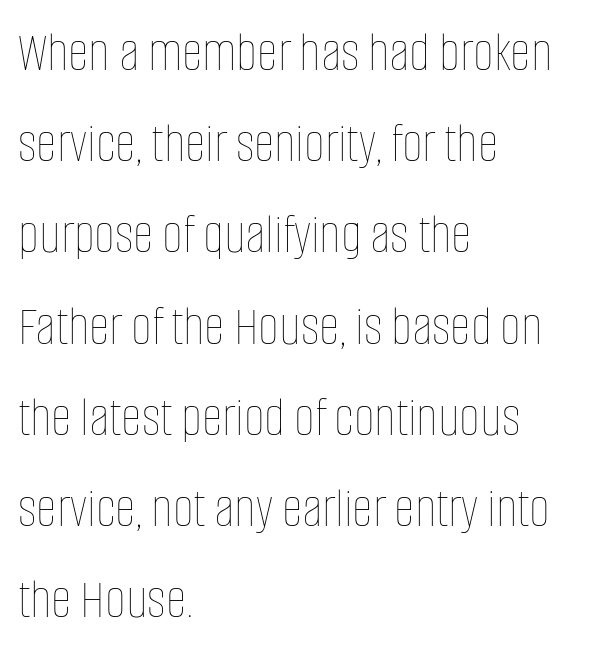
This sample is left-justified, so line endings fall wherever the words run out. The designer left line spacing at the default. A bare baseline throughout the passage. No heavy texture on the line: the type isn't bold. The passage shown is typed in a proportional face where columns would drift. There is no visible air inserted between adjacent glyphs.
